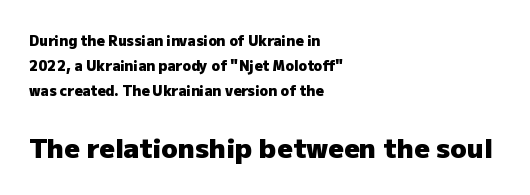
Inter-character spacing is left at the font's built-in metrics. The setting favours the left margin, as ordinary paragraphs usually do. The letters stand upright; this is a roman face. Weight: bold. The lower block of text is set noticeably larger than the block above it.
